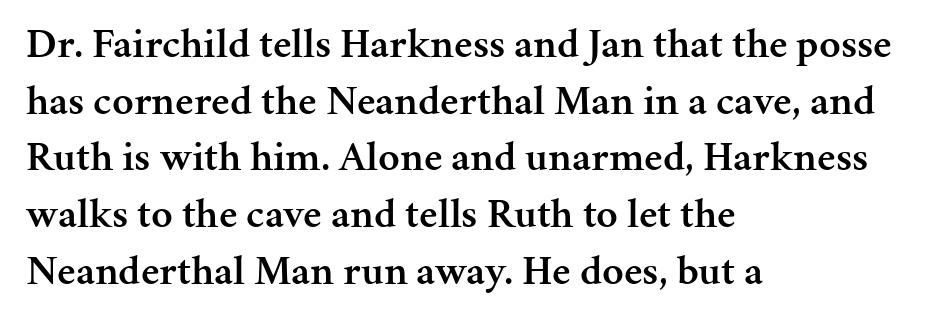
The image shows 42 px semibold serif type, upright; set left-aligned, normal line spacing (1.35x), normal letter spacing, not underlined; medium stroke contrast and a medium x-height.
